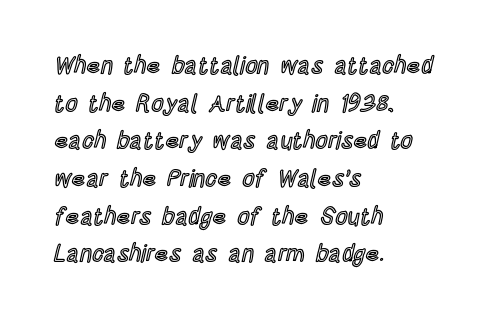
The image shows 24 px text type; set left-aligned, normal line spacing (1.57x), normal letter spacing, not underlined.
